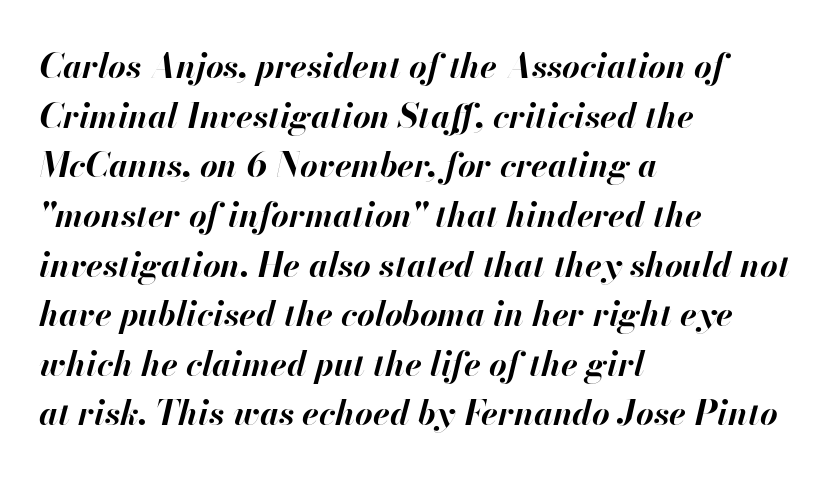
Line starts are locked; line ends wander. Spacing verdict: proportional, widths tailored to each character. Any mark beneath the type? The region is blank. Letter spacing: default.
